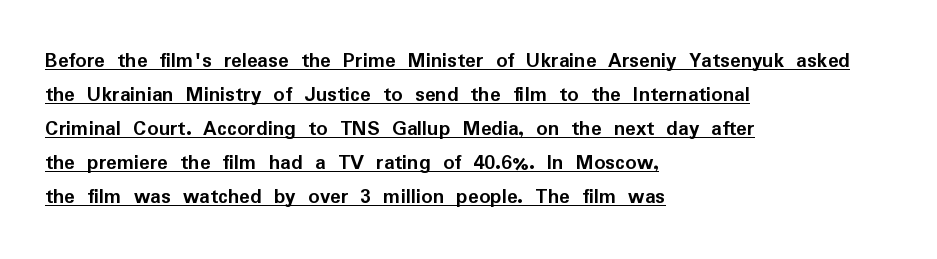
The compositor pushed each line to the left boundary. Descenders here cross a horizontal rule under the line. A typesetter would call this zero additional tracking. Summary of weight: heavy, a full bold. Upright lettering throughout. What's the leading like? Ordinary, nothing unusual.
